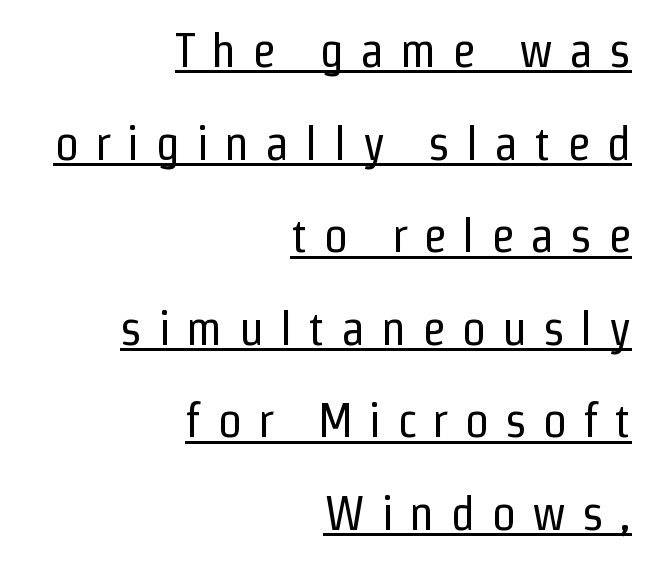
The image shows 49 px regular-weight, condensed sans-serif type, upright; set right-aligned, line spacing 1.89x, unusually wide letter spacing (+0.32 em), underlined; low stroke contrast and a medium x-height.
